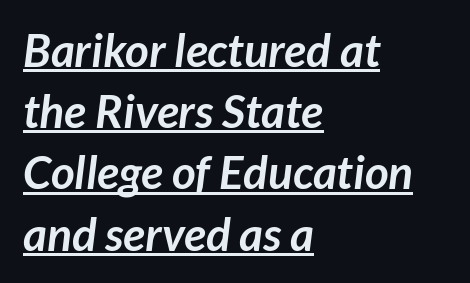
Q: Is the text bold? A: Yes.
Q: Is the typeface a serif or a sans-serif typeface? A: Sans-serif.
Q: Is the text underlined? A: Yes.
Q: How is the paragraph aligned? A: Left-aligned.
Q: Is the spacing between letters normal or unusually wide? A: Normal.
Q: Is the spacing between lines tight, normal or loose? A: Normal.
Q: Width (condensed, normal, or wide)? A: Normal.
Q: Stroke contrast? A: Low.
Q: x-height? A: Medium.
Q: Monospaced? A: No.
